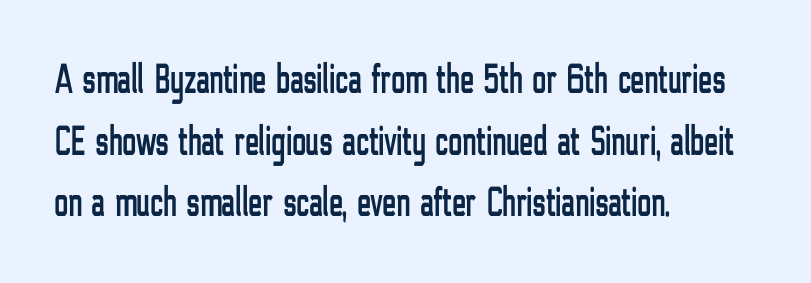
Q: Is the text italic (slanted)? A: No, it is upright.
Q: Is the typeface a serif or a sans-serif typeface? A: Sans-serif.
Q: Is the text underlined? A: No.
Q: How is the paragraph aligned? A: Left-aligned.
Q: Is the spacing between letters normal or unusually wide? A: Normal.
Q: Is the spacing between lines tight, normal or loose? A: Normal.
Q: Width (condensed, normal, or wide)? A: Condensed.
Q: Stroke contrast? A: Low.
Q: x-height? A: Medium.
Q: Monospaced? A: No.
